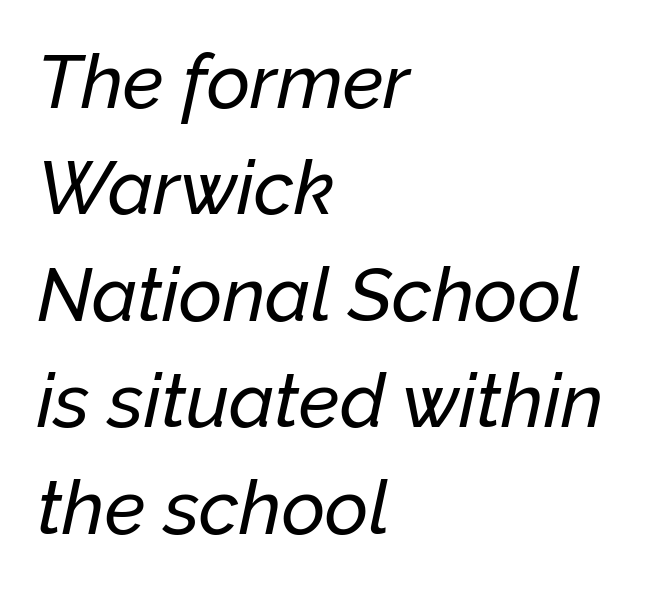
The image shows 75 px text type, italic (leaning right); set left-aligned, normal line spacing (1.42x), normal letter spacing, not underlined; low stroke contrast and a medium x-height.
